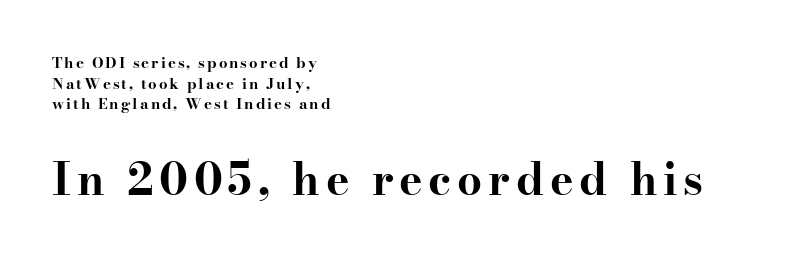
{"serif": "yes", "italic": "no", "bold": "yes", "weight": "bold", "width": "wide", "stroke_contrast": "high", "x_height": "small", "monospaced": "no", "underline": "no", "align": "left", "line_spacing": "normal", "line_spacing_ratio": 1.38, "larger_block": "second", "size_ratio": 2.93, "glyph_px": 44}
